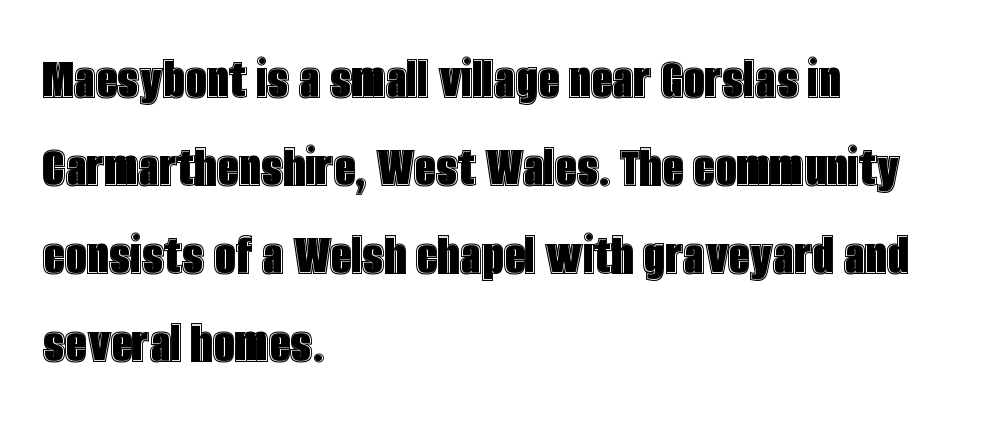
When letters stand straight like this, we call the style roman or upright. The rendering keeps characters at their native spacing. The letters advance in unequal steps, a hallmark of proportional type. This sample keeps an unexceptional amount of space between lines.
